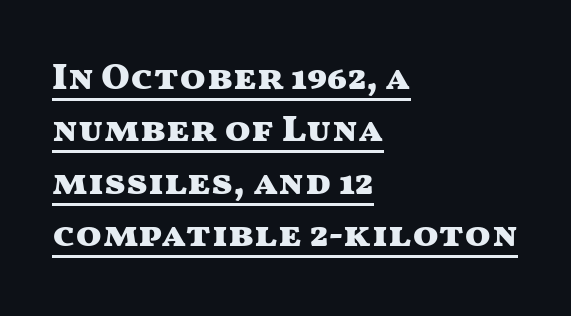
{"serif": "no", "italic": "no", "bold": "yes", "weight": "heavy", "width": "wide", "stroke_contrast": "medium", "x_height": "medium", "monospaced": "no", "underline": "yes", "align": "left", "line_spacing": "normal", "line_spacing_ratio": 1.38, "letter_spacing": "normal", "letter_spacing_em": 0.0, "glyph_px": 38}
